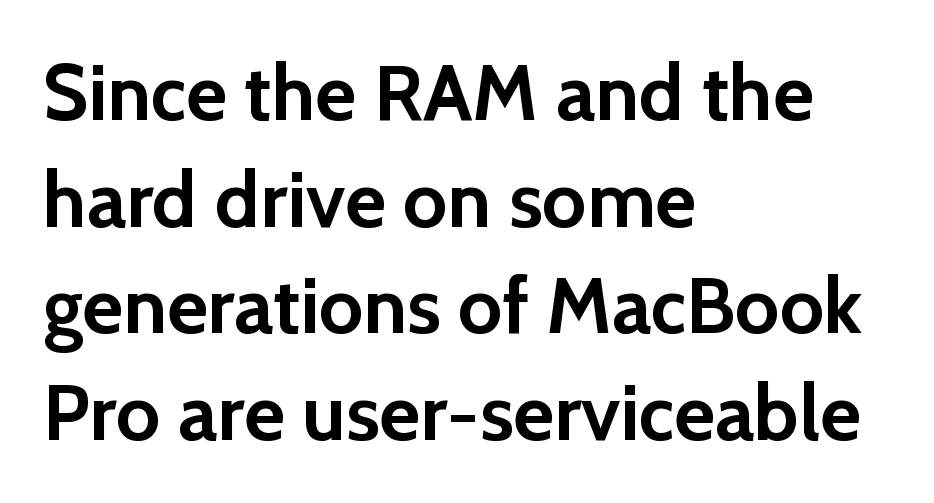
Characters follow at the spacing the type designer built in. Posture: vertical. Serif or sans? Sans — the stroke terminals are bare. The typesetting leans heavy: a genuine bold. Has an underline been added? It has not.
